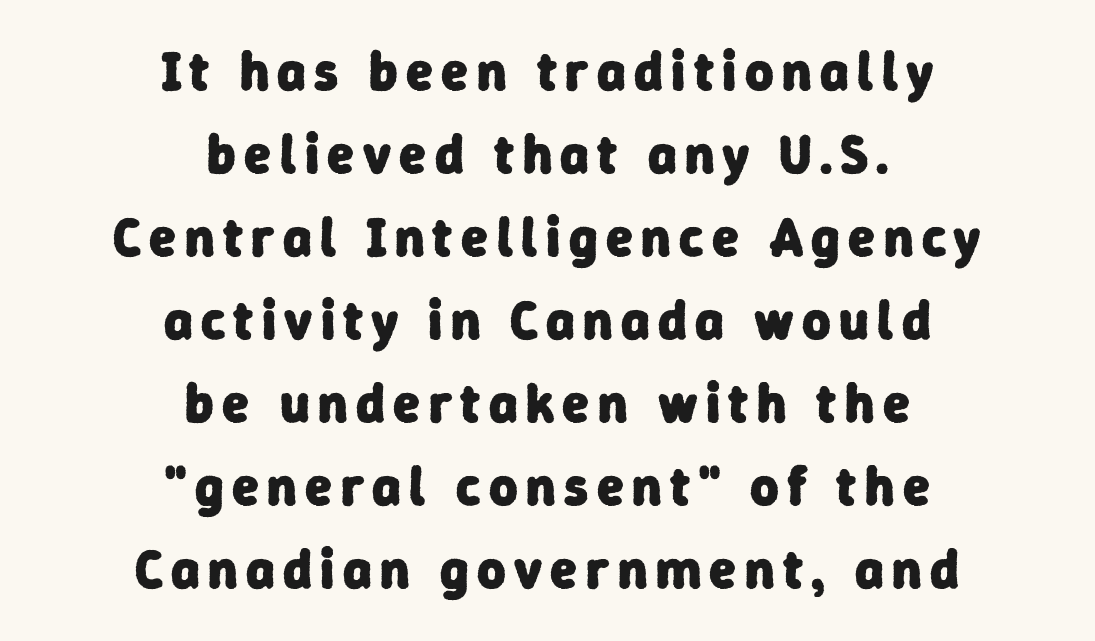
The image shows 55 px heavy sans-serif type; set centered, normal line spacing (1.51x), not underlined; low stroke contrast and a medium x-height.
